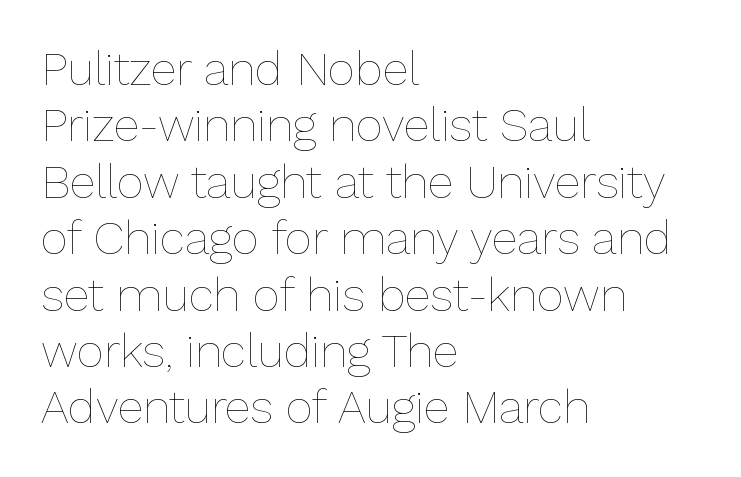
{"italic": "no", "bold": "no", "weight": "thin", "width": "normal", "stroke_contrast": "low", "x_height": "medium", "monospaced": "no", "underline": "no", "align": "left", "line_spacing_ratio": 1.2, "letter_spacing": "normal", "letter_spacing_em": 0.0, "glyph_px": 47}
